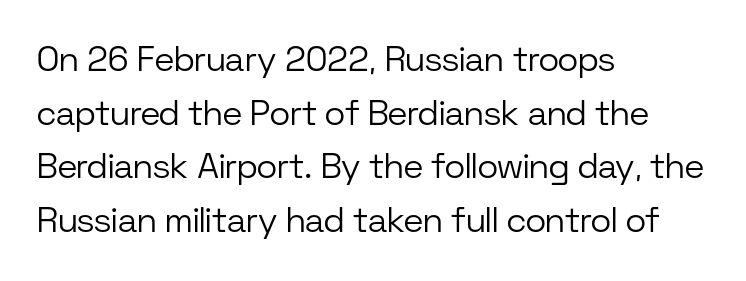
Q: Is the text bold? A: No.
Q: Is the text italic (slanted)? A: No, it is upright.
Q: Is the typeface a serif or a sans-serif typeface? A: Sans-serif.
Q: Is the text underlined? A: No.
Q: How is the paragraph aligned? A: Left-aligned.
Q: Is the spacing between letters normal or unusually wide? A: Normal.
Q: Is the spacing between lines tight, normal or loose? A: Normal.
Q: Width (condensed, normal, or wide)? A: Normal.
Q: Stroke contrast? A: Low.
Q: x-height? A: Medium.
Q: Monospaced? A: No.
